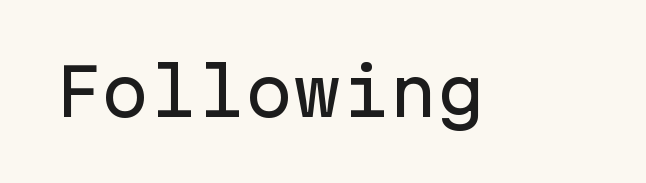
{"serif": "no", "italic": "no", "width": "normal", "stroke_contrast": "low", "x_height": "medium", "monospaced": "yes", "underline": "no", "letter_spacing": "normal", "letter_spacing_em": 0.0, "glyph_px": 64}
